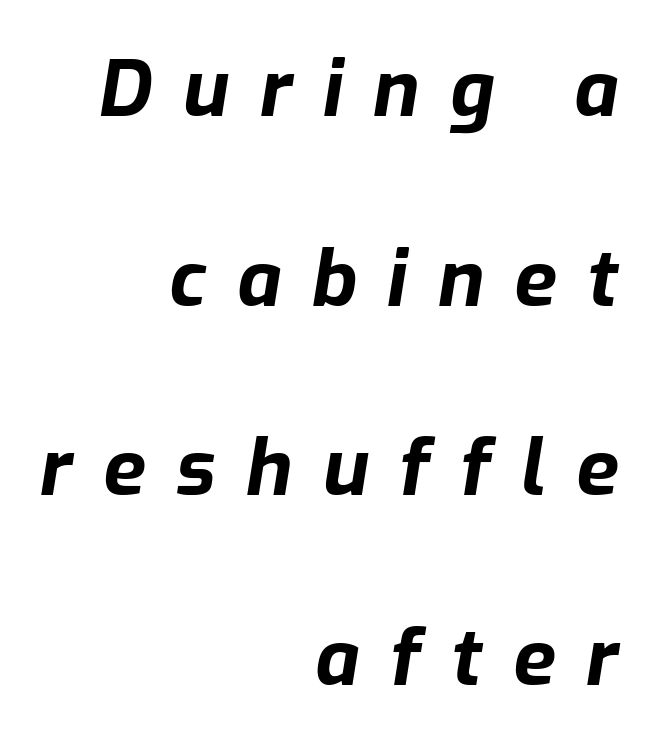
Q: Is the text bold? A: Yes.
Q: Is the text italic (slanted)? A: Yes, it leans right by about 9 degrees.
Q: Is the text underlined? A: No.
Q: How is the paragraph aligned? A: Right-aligned.
Q: Is the spacing between letters normal or unusually wide? A: Unusually wide.
Q: Is the spacing between lines tight, normal or loose? A: Loose.
Q: Width (condensed, normal, or wide)? A: Normal.
Q: Stroke contrast? A: Low.
Q: x-height? A: Medium.
Q: Monospaced? A: No.
